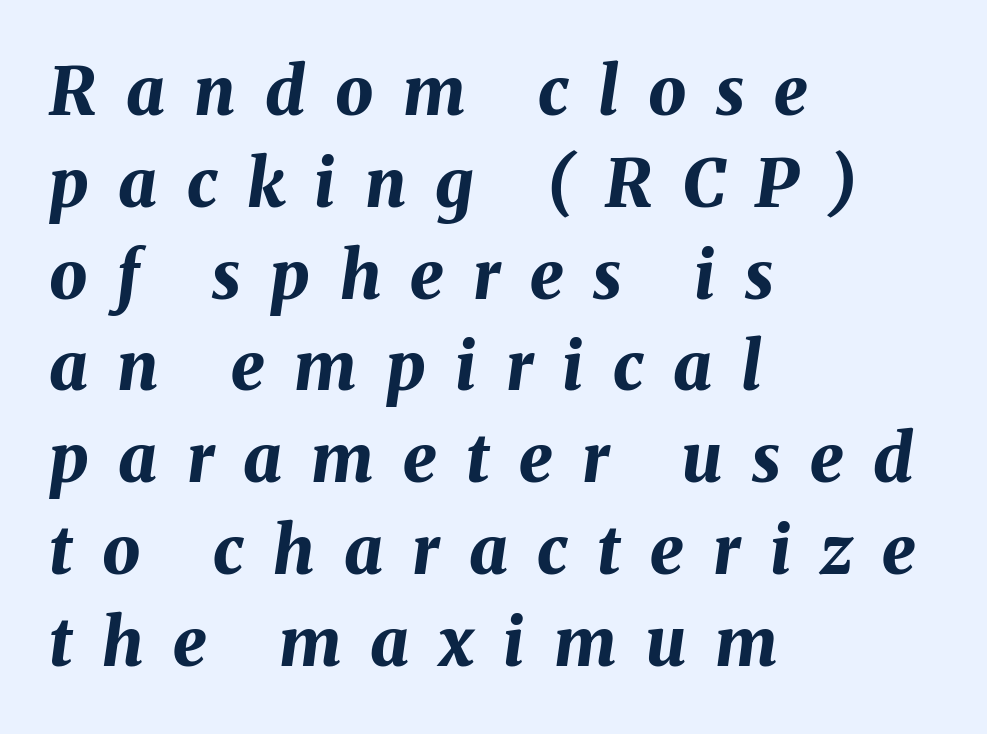
The image shows 67 px bold type, italic (leaning right); set left-aligned, normal line spacing (1.37x), unusually wide letter spacing (+0.44 em), not underlined; medium stroke contrast and a medium x-height.
